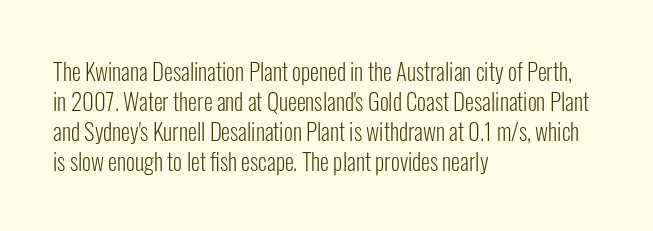
Q: Is the text bold? A: No.
Q: Is the text italic (slanted)? A: No, it is upright.
Q: Is the text underlined? A: No.
Q: How is the paragraph aligned? A: Left-aligned.
Q: Is the spacing between letters normal or unusually wide? A: Normal.
Q: Is the spacing between lines tight, normal or loose? A: Normal.
